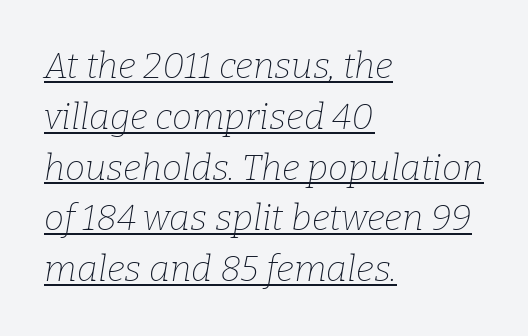
The image shows 36 px thin serif type, italic (leaning right); set left-aligned, normal line spacing (1.41x), normal letter spacing, underlined; low stroke contrast and a medium x-height.
